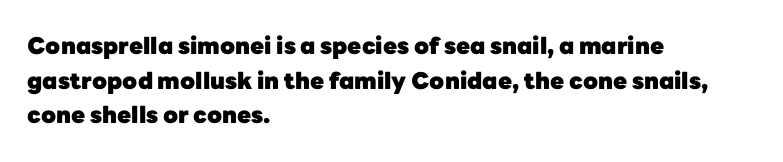
The image shows 23 px bold type, upright; set left-aligned, normal line spacing (1.51x), normal letter spacing, not underlined.
